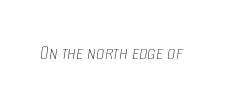
Q: Is the text bold? A: No.
Q: Is the text italic (slanted)? A: Yes, it leans right by about 8 degrees.
Q: Is the text underlined? A: No.
Q: Is the spacing between letters normal or unusually wide? A: Normal.
